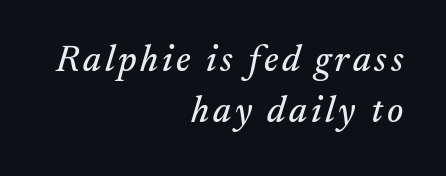
The image shows 37 px serif type, italic (leaning right); set right-aligned, normal line spacing (1.39x), not underlined; medium stroke contrast and a small x-height.
